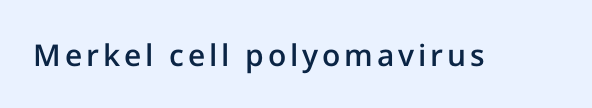
{"serif": "no", "italic": "no", "bold": "semi", "weight": "semibold", "width": "normal", "stroke_contrast": "low", "x_height": "medium", "monospaced": "no", "underline": "no", "glyph_px": 30}
